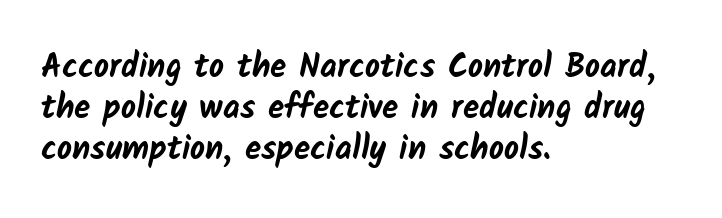
In terms of letterspacing, this is plain default setting. The paragraph has a hard left edge and a soft right edge. Heft: maximum for text — a bold. Has an underline been added? It has not. Grotesque or geometric, the face here clearly has no serifs.
